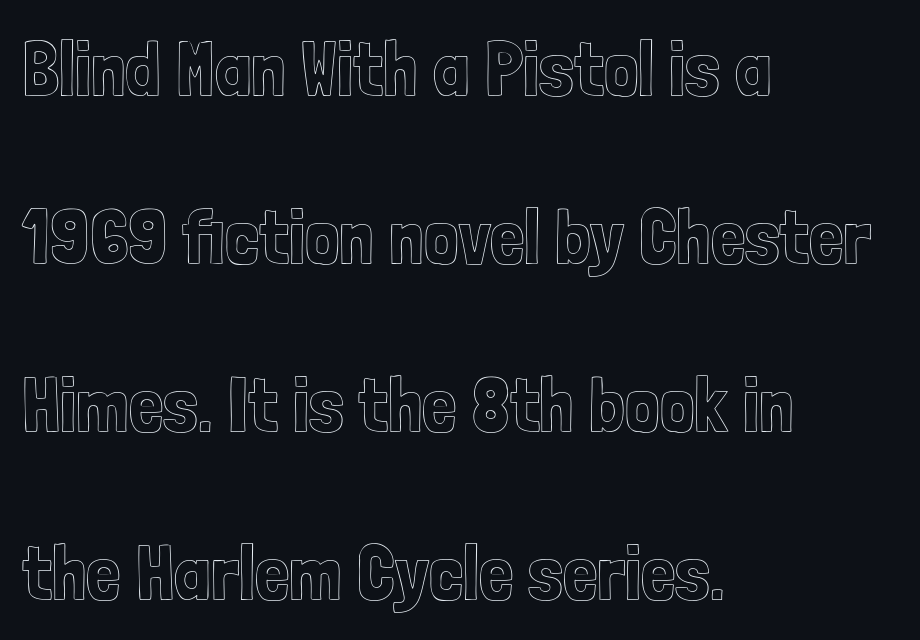
The horizontal fit of the characters is conventional and even. Do the characters align in a grid? No, the font is proportional. Posture: straight, roman, zero tilt. Descenders hang freely into open space.
